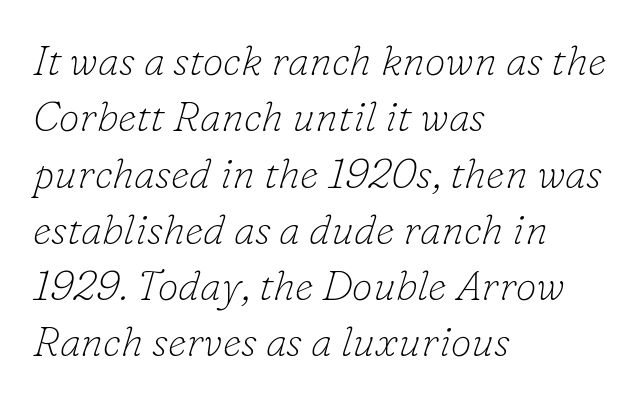
The letters carry serifs — small finishing strokes at the ends of their stems. Notice how the passage keeps a crisp vertical edge on the left only. Stems and bowls with no extra thickness — not bold. Here the glyphs are tracked normally, forming tight word shapes. No word sits above an underline.
